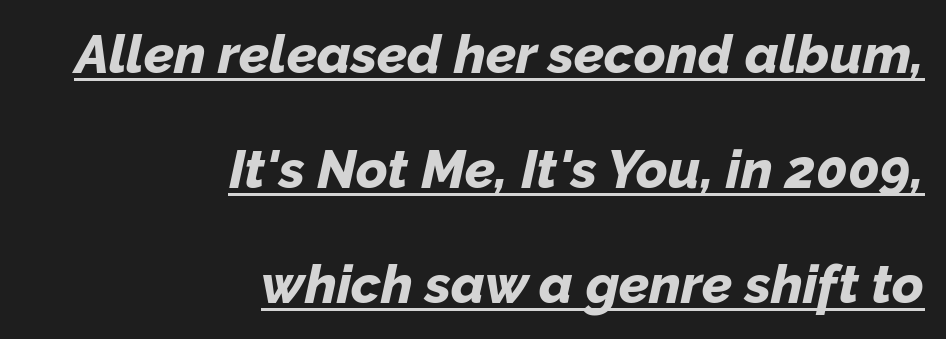
{"italic": "yes", "lean": "right", "slant_degrees": 12, "bold": "yes", "weight": "bold", "width": "normal", "stroke_contrast": "low", "x_height": "medium", "monospaced": "no", "underline": "yes", "align": "right", "line_spacing": "loose", "line_spacing_ratio": 2.13, "letter_spacing": "normal", "letter_spacing_em": 0.0, "glyph_px": 54}
